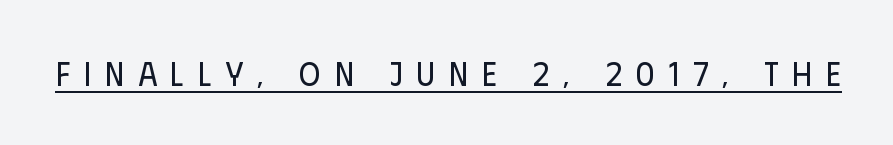
Loose tracking; the words dissolve into strings of separated letters. A light-to-regular cut is what we see here. The glyphs are accompanied by a horizontal stroke just below them. This sample uses a sans-serif face.
